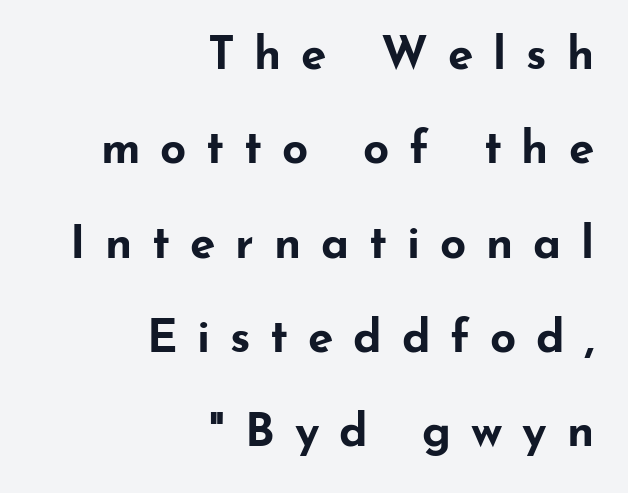
The image shows 46 px bold, wide sans-serif type, upright; set right-aligned, loose line spacing (2.05x), unusually wide letter spacing (+0.43 em), not underlined; low stroke contrast and a small x-height.
